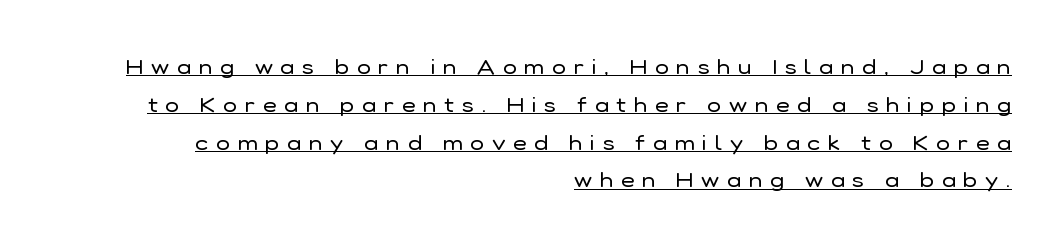
Q: Is the text bold? A: No.
Q: Is the text italic (slanted)? A: No, it is upright.
Q: Is the text underlined? A: Yes.
Q: How is the paragraph aligned? A: Right-aligned.
Q: Is the spacing between letters normal or unusually wide? A: Unusually wide.
